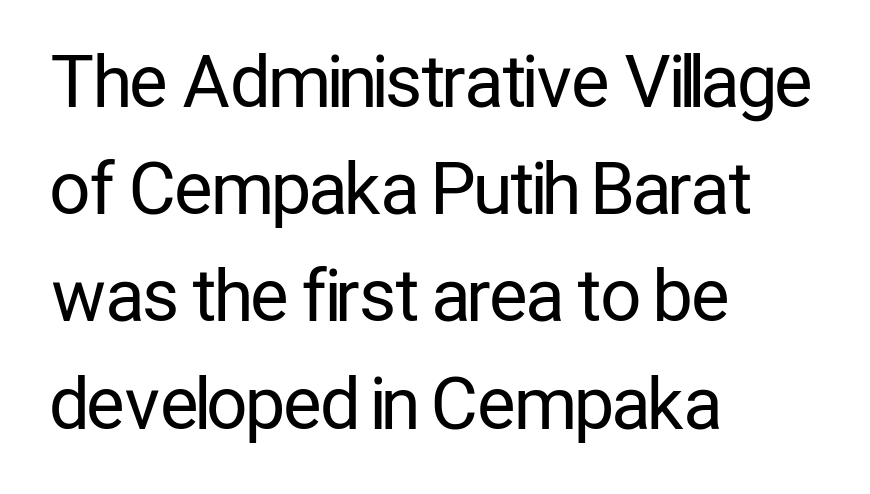
The image shows 71 px regular-weight, condensed sans-serif type, upright; set left-aligned, normal line spacing (1.51x), normal letter spacing, not underlined; low stroke contrast and a medium x-height.
